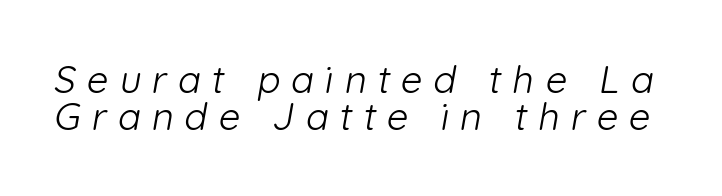
Q: Is the text bold? A: No.
Q: Is the typeface a serif or a sans-serif typeface? A: Sans-serif.
Q: Is the text underlined? A: No.
Q: Is the spacing between letters normal or unusually wide? A: Unusually wide.
Q: Is the spacing between lines tight, normal or loose? A: Tight.
Q: Width (condensed, normal, or wide)? A: Normal.
Q: Stroke contrast? A: Low.
Q: x-height? A: Medium.
Q: Monospaced? A: No.
